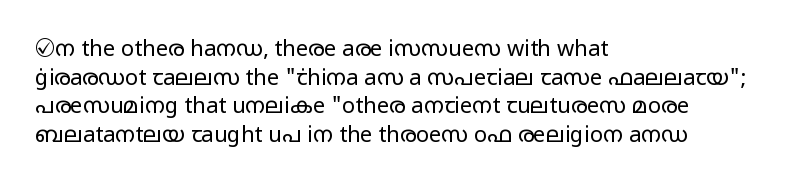
The image shows 22 px text type, upright; set left-aligned, normal line spacing (1.3x), normal letter spacing, not underlined.
